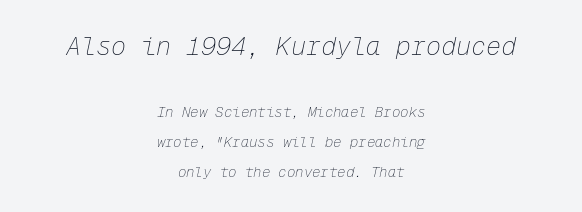
How are the letters spaced? Ordinarily, with no added tracking. Scale decreases going downward across the two blocks. This rendering features lettering with no underline. These lines stand farther apart than default settings would place them. The rendering applies a slant to the glyphs. Counters stay open thanks to moderate or lighter strokes.
